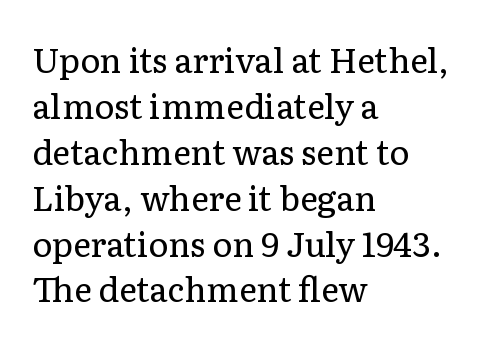
Vertical strokes here are truly vertical. This block has exactly the height ordinary leading produces. Does the type have serifs? Yes, each stem ends in a small foot. Varying glyph widths throughout — classic text-font behaviour. These lines are set flush left with a ragged right edge.
